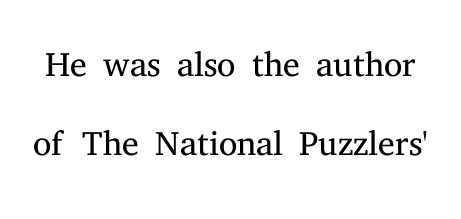
Q: Is the text bold? A: No.
Q: Is the text italic (slanted)? A: No, it is upright.
Q: Is the typeface a serif or a sans-serif typeface? A: Serif.
Q: Is the text underlined? A: No.
Q: Is the spacing between letters normal or unusually wide? A: Normal.
Q: Is the spacing between lines tight, normal or loose? A: Normal.
Q: Width (condensed, normal, or wide)? A: Normal.
Q: Stroke contrast? A: Medium.
Q: x-height? A: Medium.
Q: Monospaced? A: No.
